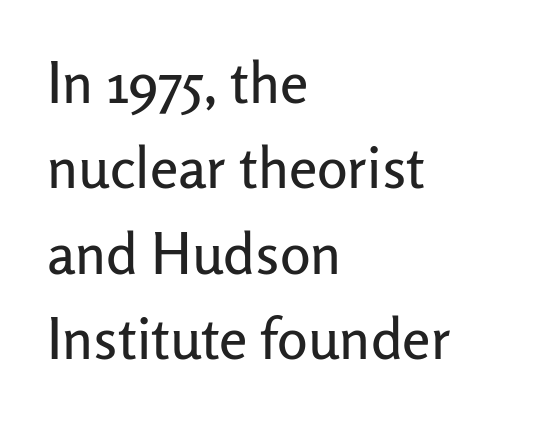
Q: Is the text italic (slanted)? A: No, it is upright.
Q: Is the typeface a serif or a sans-serif typeface? A: Sans-serif.
Q: Is the text underlined? A: No.
Q: How is the paragraph aligned? A: Left-aligned.
Q: Is the spacing between letters normal or unusually wide? A: Normal.
Q: Is the spacing between lines tight, normal or loose? A: Normal.
Q: Width (condensed, normal, or wide)? A: Normal.
Q: Stroke contrast? A: Low.
Q: x-height? A: Medium.
Q: Monospaced? A: No.
